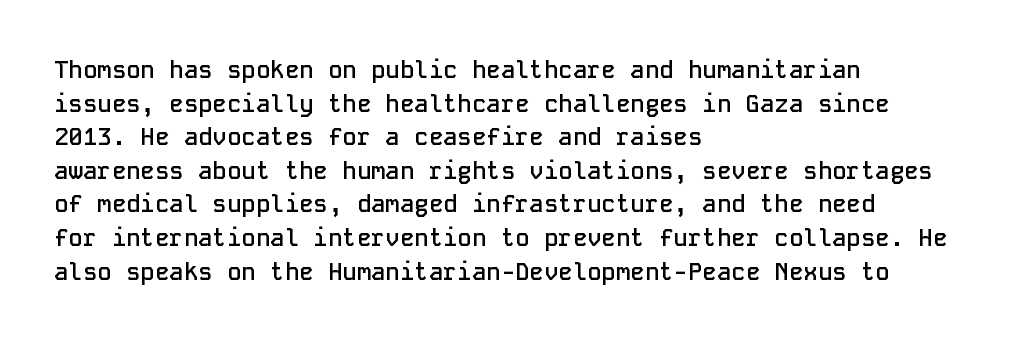
Q: Is the text bold? A: Semi-bold.
Q: Is the text italic (slanted)? A: No, it is upright.
Q: Is the text underlined? A: No.
Q: How is the paragraph aligned? A: Left-aligned.
Q: Is the spacing between letters normal or unusually wide? A: Normal.
Q: Is the spacing between lines tight, normal or loose? A: Normal.
